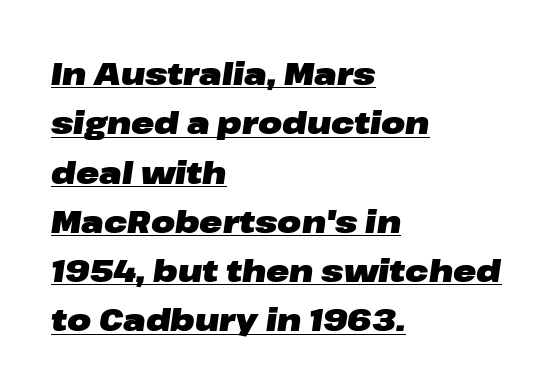
The image shows 31 px heavy, wide type, italic (leaning right); set left-aligned, normal line spacing (1.59x), normal letter spacing, underlined; low stroke contrast and a medium x-height.
